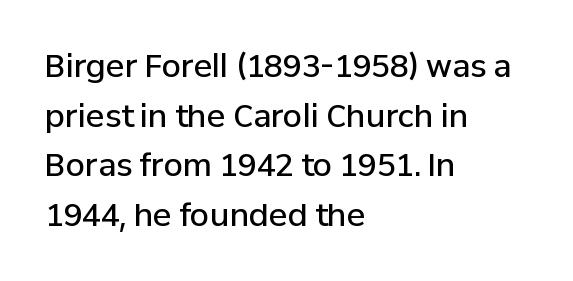
Q: Is the text bold? A: Semi-bold.
Q: Is the text italic (slanted)? A: No, it is upright.
Q: Is the typeface a serif or a sans-serif typeface? A: Sans-serif.
Q: Is the text underlined? A: No.
Q: How is the paragraph aligned? A: Left-aligned.
Q: Is the spacing between letters normal or unusually wide? A: Normal.
Q: Is the spacing between lines tight, normal or loose? A: Normal.
Q: Width (condensed, normal, or wide)? A: Normal.
Q: Stroke contrast? A: Low.
Q: x-height? A: Medium.
Q: Monospaced? A: No.
